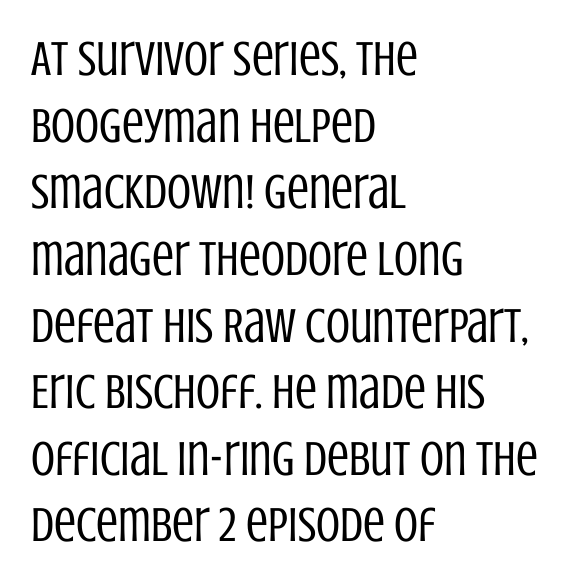
Q: Is the text bold? A: No.
Q: Is the text italic (slanted)? A: No, it is upright.
Q: Is the typeface a serif or a sans-serif typeface? A: Sans-serif.
Q: Is the text underlined? A: No.
Q: How is the paragraph aligned? A: Left-aligned.
Q: Is the spacing between letters normal or unusually wide? A: Normal.
Q: Is the spacing between lines tight, normal or loose? A: Normal.
Q: Width (condensed, normal, or wide)? A: Condensed.
Q: Stroke contrast? A: Low.
Q: x-height? A: Large.
Q: Monospaced? A: No.
